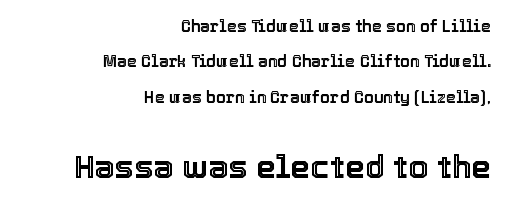
Q: Is the text italic (slanted)? A: No, it is upright.
Q: Is the text underlined? A: No.
Q: How is the paragraph aligned? A: Right-aligned.
Q: Is the spacing between letters normal or unusually wide? A: Normal.
Q: Is the spacing between lines tight, normal or loose? A: Loose.
Q: Which block of text is set in a larger size, the first (top) or the second (bottom)? A: The second (bottom) one.
Q: Width (condensed, normal, or wide)? A: Normal.
Q: x-height? A: Medium.
Q: Monospaced? A: No.
